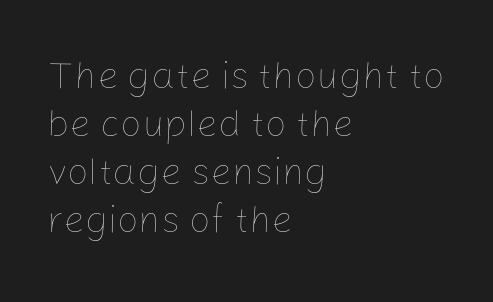
Q: Is the text bold? A: No.
Q: Is the text italic (slanted)? A: No, it is upright.
Q: Is the text underlined? A: No.
Q: How is the paragraph aligned? A: Left-aligned.
Q: Is the spacing between letters normal or unusually wide? A: Normal.
Q: Is the spacing between lines tight, normal or loose? A: Normal.
Q: Width (condensed, normal, or wide)? A: Normal.
Q: Stroke contrast? A: Low.
Q: x-height? A: Medium.
Q: Monospaced? A: No.
